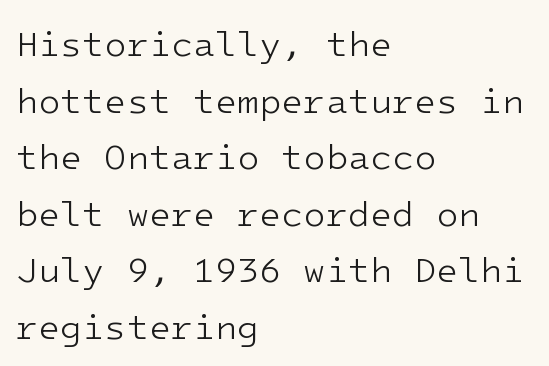
The image shows 36 px light sans-serif type, upright, monospaced; set left-aligned, normal line spacing (1.57x), normal letter spacing, not underlined; low stroke contrast and a medium x-height.
